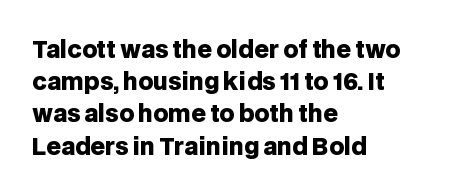
Teacher's note: observe the even left margin — that is flush-left alignment. Tracking here is standard; glyphs follow each other at the usual distance. Horizontal bands of white between lines are of average thickness. Is the type bold? Yes — the strokes are clearly thick and heavy. This is the regular roman posture of the typeface.
